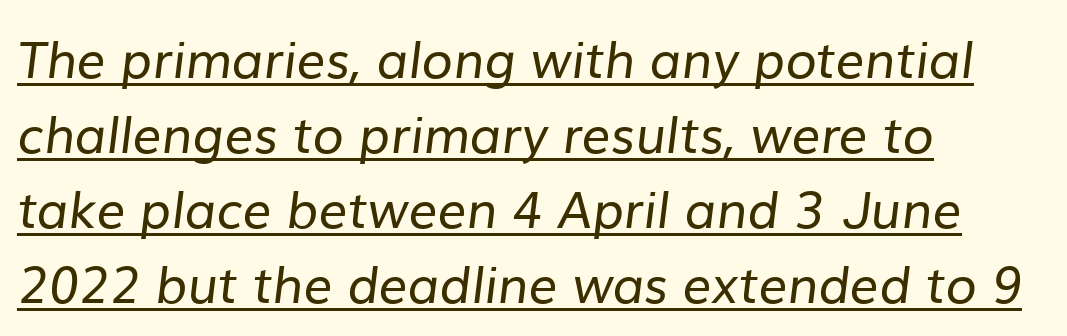
Compared with typical paragraphs, the rows here are spaced about the same. A sans-serif font was chosen for this passage. Proportional: the letters do not fall into vertical columns. Underlined type.
